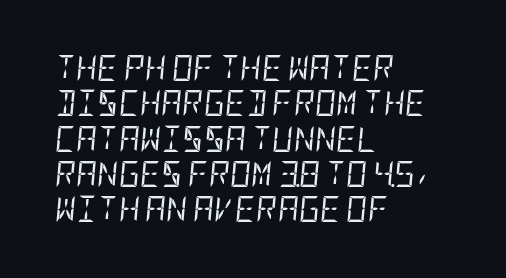
Any mark beneath the type? The region is blank. Would a proofreader flag this as italicized? Yes. The paragraph has a hard left edge and a soft right edge. The letterforms sit shoulder to shoulder at normal distance. These lines sit exactly where default settings would place them.
